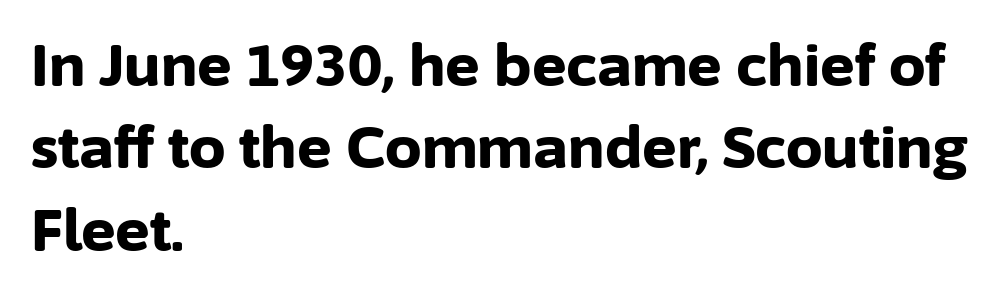
The image shows 58 px bold sans-serif type, upright; set left-aligned, normal line spacing (1.42x), normal letter spacing, not underlined; low stroke contrast and a medium x-height.
